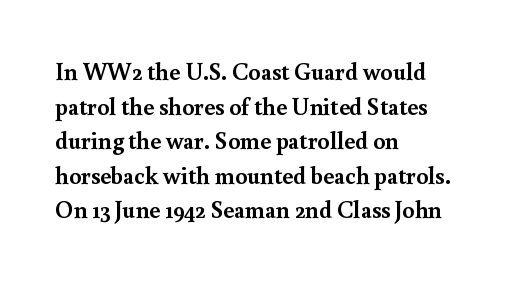
Q: Is the text bold? A: Yes.
Q: Is the text italic (slanted)? A: No, it is upright.
Q: Is the text underlined? A: No.
Q: How is the paragraph aligned? A: Left-aligned.
Q: Is the spacing between letters normal or unusually wide? A: Normal.
Q: Is the spacing between lines tight, normal or loose? A: Normal.
